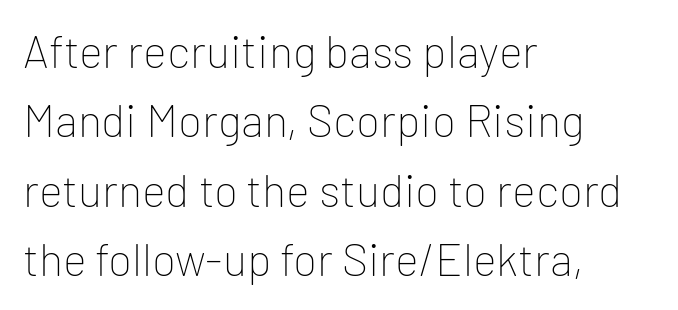
Default kerning and tracking; the words read as compact shapes. The passage shown is not underscored anywhere. Compared with a centered layout, this one pins lines to the left instead. The designer went with a sans here, leaving each stem footless. The font sits on the lighter half of the weight spectrum, regular included. Does the lettering tilt? It doesn't — this is upright.
